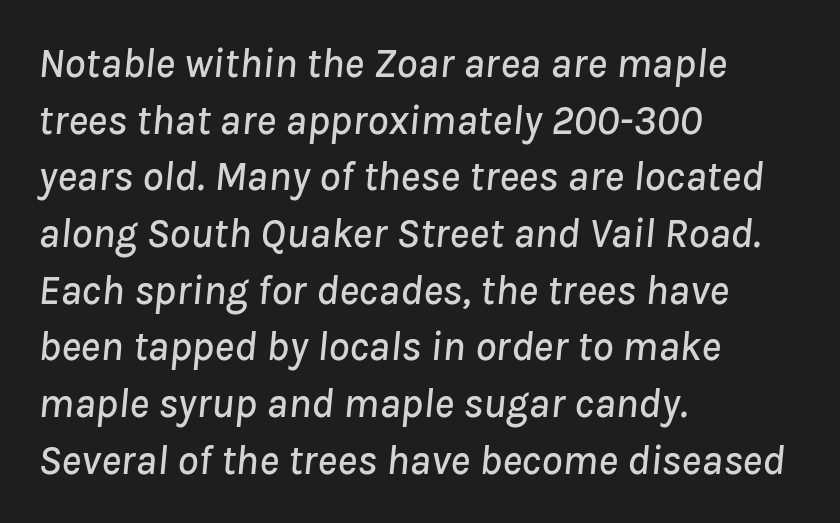
The image shows 42 px text type, italic (leaning right); set left-aligned, normal line spacing (1.35x), normal letter spacing, not underlined; low stroke contrast and a medium x-height.
